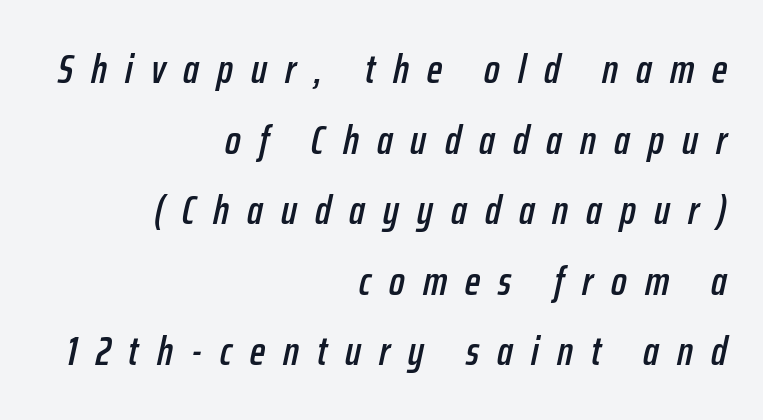
Italic: yes, the glyphs are oblique. Honestly, the letter spacing is so wide it's the main thing you notice. Caption: multi-line text, flush right, ragged left. The foot of each line stays bare and open.
